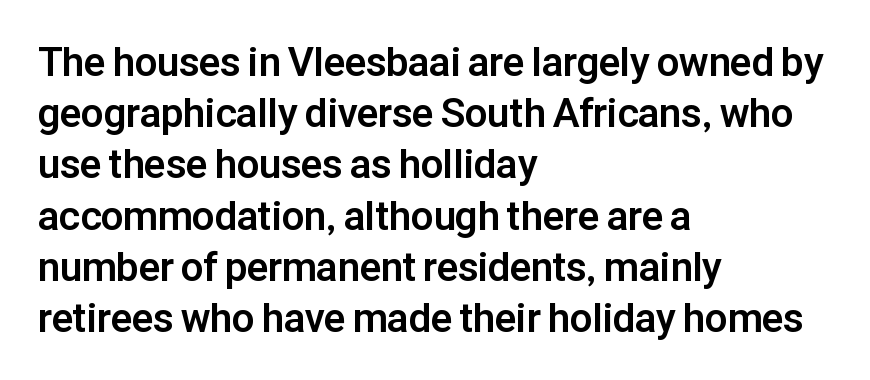
When letters stand straight like this, we call the style roman or upright. Compared with a centered layout, this one pins lines to the left instead. Regarding serifs, this sample does without them. Letter spacing: default. The space directly below the letters is spotless.
